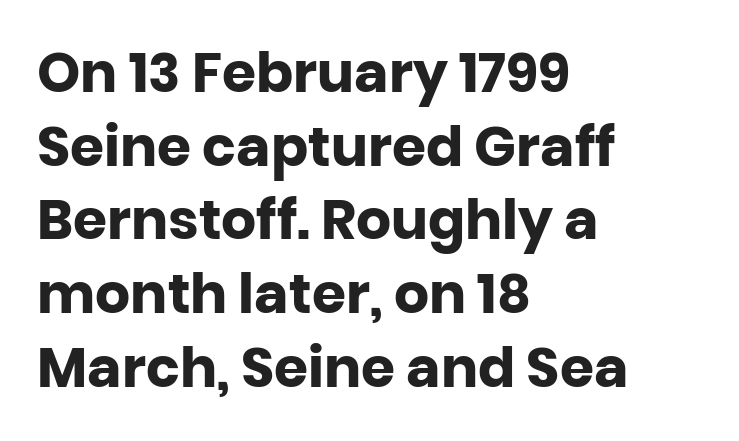
Varying glyph widths throughout — classic text-font behaviour. Glyph-to-glyph distance matches everyday printed text. The compositor pushed each line to the left boundary. Regular leading. Has an underline been added? It has not. Do the letters lean? They stand straight.
